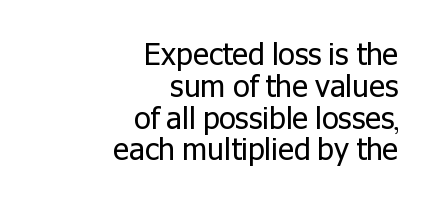
{"serif": "no", "italic": "no", "bold": "no", "weight": "regular", "width": "normal", "stroke_contrast": "low", "x_height": "medium", "monospaced": "no", "underline": "no", "align": "right", "line_spacing": "tight", "line_spacing_ratio": 1.06, "letter_spacing": "normal", "letter_spacing_em": 0.0, "glyph_px": 30}
